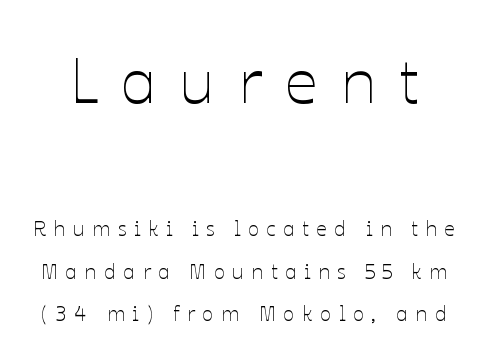
Q: Is the text bold? A: No.
Q: Is the text italic (slanted)? A: No, it is upright.
Q: Is the text underlined? A: No.
Q: Is the spacing between letters normal or unusually wide? A: Unusually wide.
Q: Is the spacing between lines tight, normal or loose? A: Loose.
Q: Which block of text is set in a larger size, the first (top) or the second (bottom)? A: The first (top) one.
Q: Width (condensed, normal, or wide)? A: Normal.
Q: Stroke contrast? A: Low.
Q: x-height? A: Medium.
Q: Monospaced? A: No.
